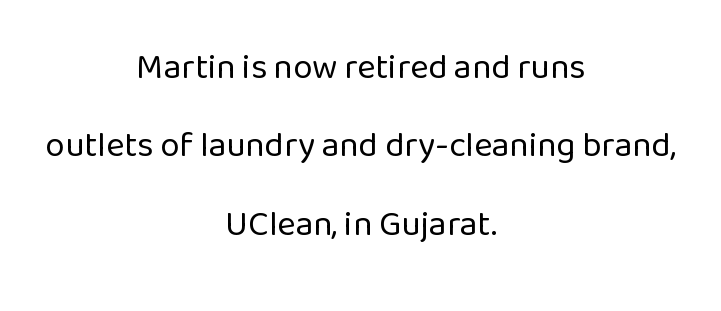
The image shows 35 px regular-weight sans-serif type, upright; set centered, loose line spacing (2.24x), normal letter spacing, not underlined; low stroke contrast and a medium x-height.
